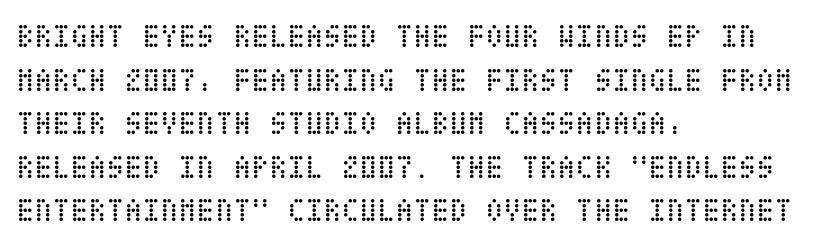
The image shows 33 px regular-weight, condensed type, upright; set left-aligned, normal line spacing (1.32x), normal letter spacing, not underlined; low stroke contrast and a large x-height.
